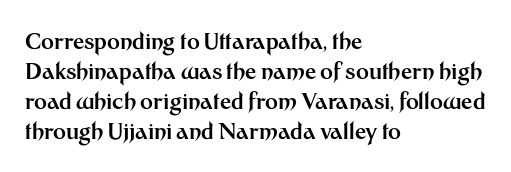
The image shows 22 px bold type, upright; set left-aligned, normal line spacing (1.36x), normal letter spacing, not underlined.
